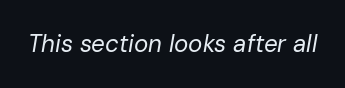
The image shows 24 px text type, italic (leaning right); set normal letter spacing, not underlined.
